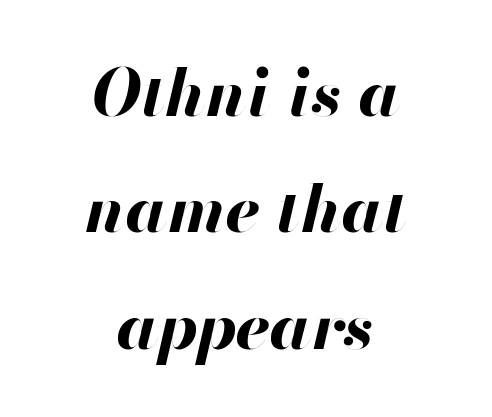
{"italic": "yes", "lean": "right", "slant_degrees": 13, "bold": "yes", "weight": "bold", "width": "normal", "stroke_contrast": "high", "x_height": "small", "monospaced": "no", "underline": "no", "align": "center", "line_spacing_ratio": 1.79, "letter_spacing": "normal", "letter_spacing_em": 0.0, "glyph_px": 65}
